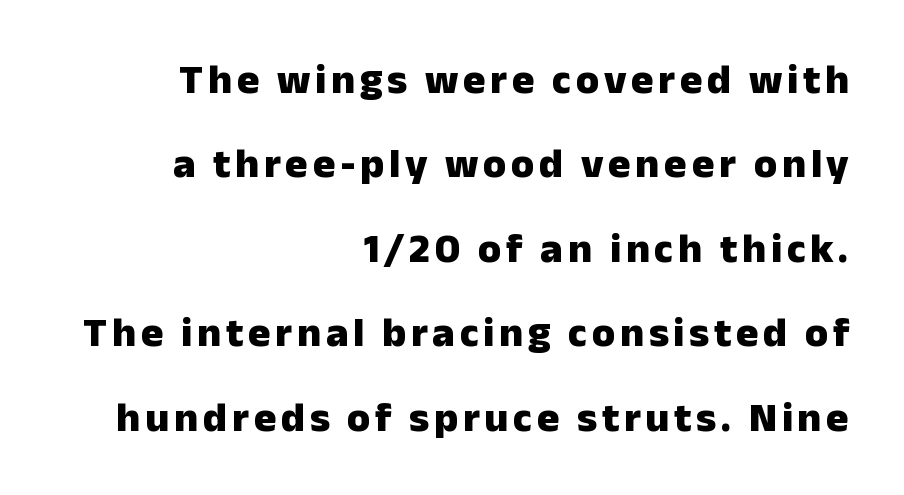
The image shows 42 px heavy sans-serif type, upright; set right-aligned, loose line spacing (2.01x), not underlined; low stroke contrast and a medium x-height.
